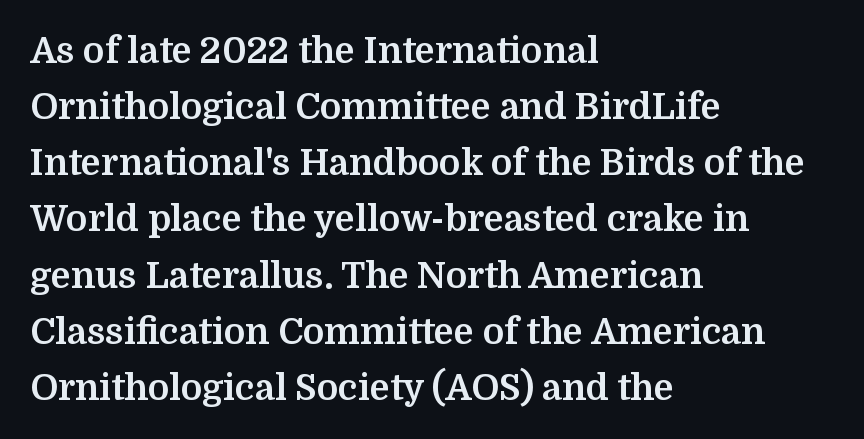
Underlining? Definitely not there. Between one letter and the next there's only the usual sliver of space. One glance says typical: line gaps are just what's usual. Quick note: not italic, upright. The rag falls on the right side of this text block.
